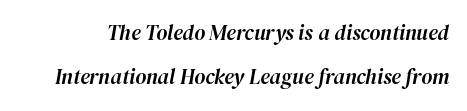
The leading is generous, giving the passage an open texture. This rendering leaves character spacing at its baseline value. Glance below the letters and you will spot only blank space. It's the slanting kind of type.
